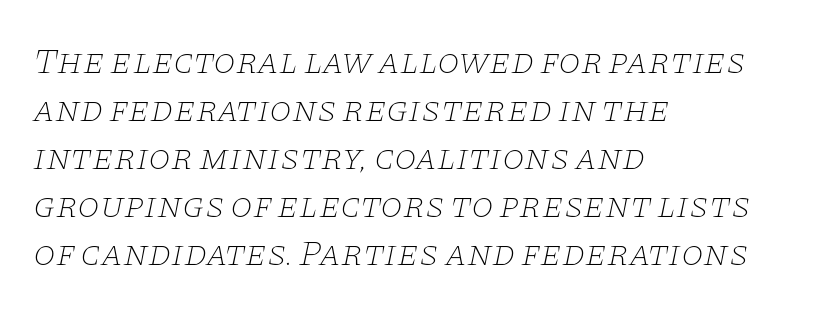
The image shows 36 px thin, wide serif type, italic (leaning right); set left-aligned, normal line spacing (1.33x), normal letter spacing, not underlined; low stroke contrast and a large x-height.
